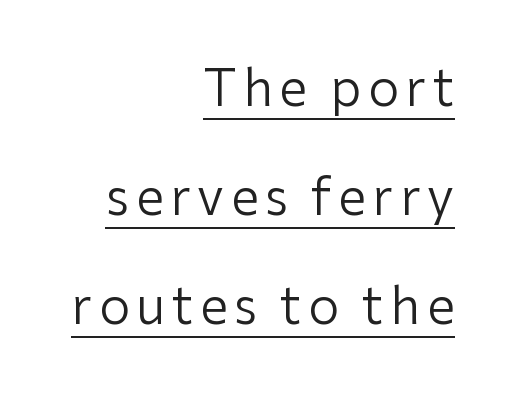
{"serif": "no", "italic": "no", "bold": "no", "weight": "regular", "width": "normal", "stroke_contrast": "low", "x_height": "medium", "monospaced": "no", "underline": "yes", "align": "right", "line_spacing": "loose", "line_spacing_ratio": 2.18, "glyph_px": 50}
